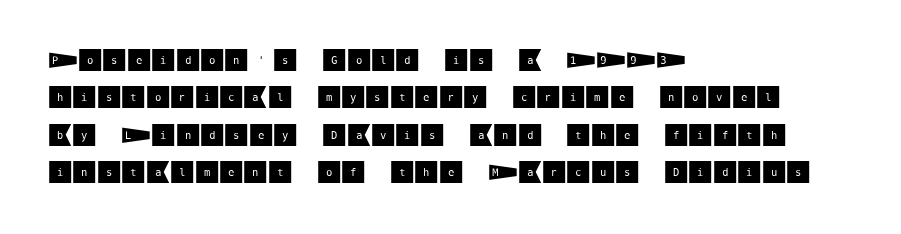
Q: Is the text italic (slanted)? A: No, it is upright.
Q: Is the text underlined? A: No.
Q: How is the paragraph aligned? A: Left-aligned.
Q: Is the spacing between letters normal or unusually wide? A: Normal.
Q: Is the spacing between lines tight, normal or loose? A: Normal.
